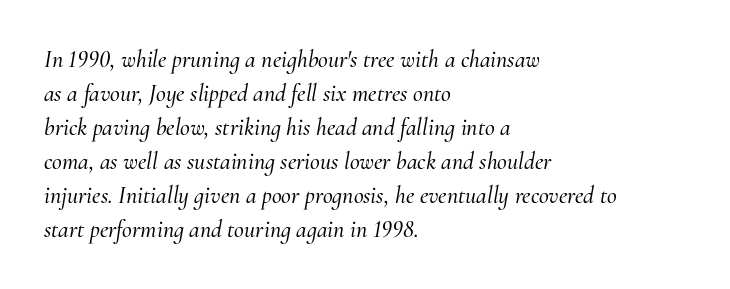
The image shows 24 px text type, italic (leaning right); set left-aligned, normal line spacing (1.42x), normal letter spacing, not underlined.
